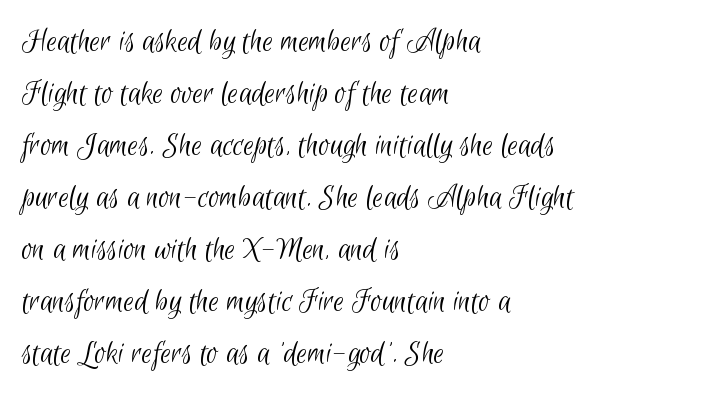
Q: Is the text bold? A: No.
Q: Is the typeface a serif or a sans-serif typeface? A: Sans-serif.
Q: Is the text underlined? A: No.
Q: How is the paragraph aligned? A: Left-aligned.
Q: Is the spacing between letters normal or unusually wide? A: Normal.
Q: Is the spacing between lines tight, normal or loose? A: Normal.
Q: Width (condensed, normal, or wide)? A: Condensed.
Q: Stroke contrast? A: Low.
Q: x-height? A: Small.
Q: Monospaced? A: No.
